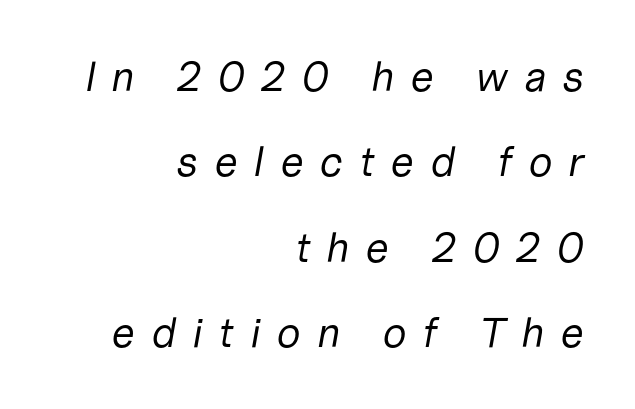
The image shows 42 px regular-weight type, italic (leaning right); set right-aligned, loose line spacing (2.03x), unusually wide letter spacing (+0.37 em), not underlined; low stroke contrast and a medium x-height.
